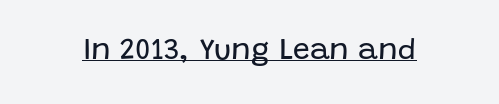
The image shows 30 px regular-weight sans-serif type, upright; set normal letter spacing, underlined; low stroke contrast and a large x-height.
